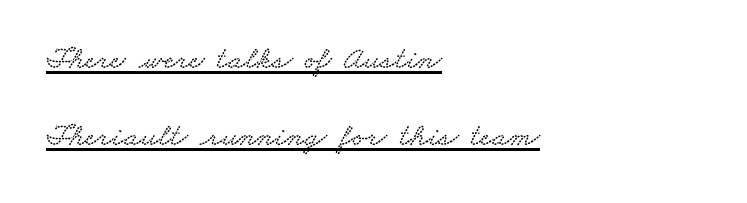
The image shows 32 px wide serif type; set left-aligned, loose line spacing (2.41x), normal letter spacing, underlined; low stroke contrast and a small x-height.
